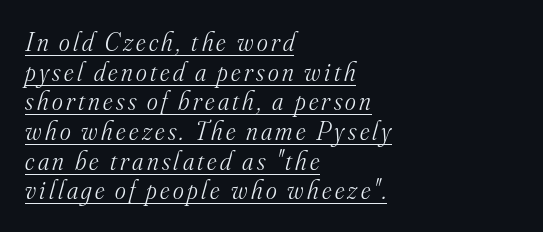
The text block is weighted toward the left margin, trailing off unevenly rightward. The font is comparable to plain body text, perhaps lighter. The passage shown leans; its letterforms are oblique. Does the leading feel generous? Not at all — it's pinched. Students, observe the line beneath the letters — that is underlining.
